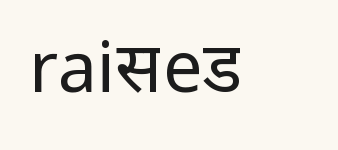
The image shows 70 px regular-weight sans-serif type, upright; set normal letter spacing, not underlined; low stroke contrast and a medium x-height.
